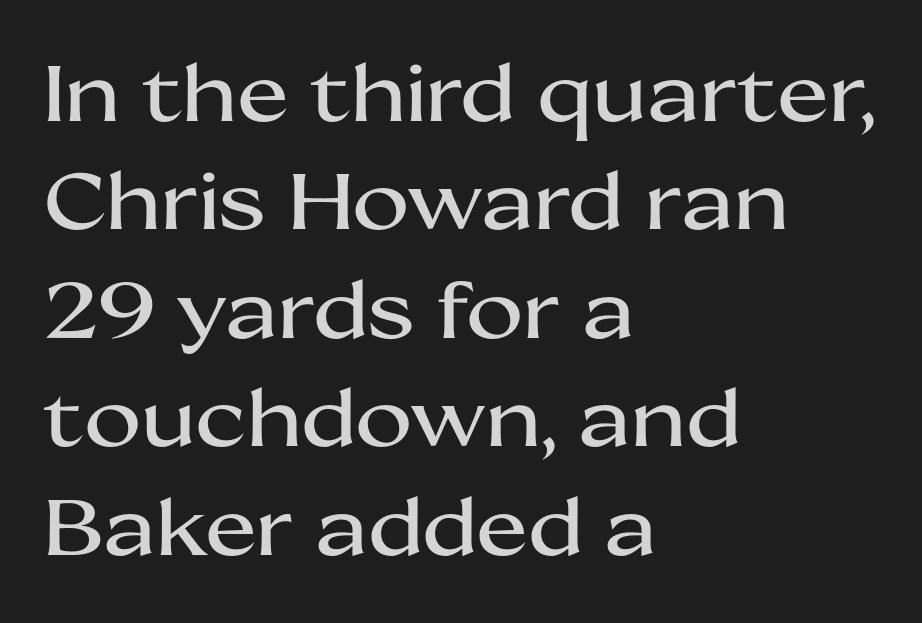
Q: Is the text italic (slanted)? A: No, it is upright.
Q: Is the text underlined? A: No.
Q: How is the paragraph aligned? A: Left-aligned.
Q: Is the spacing between letters normal or unusually wide? A: Normal.
Q: Is the spacing between lines tight, normal or loose? A: Normal.
Q: Width (condensed, normal, or wide)? A: Wide.
Q: Stroke contrast? A: Medium.
Q: x-height? A: Medium.
Q: Monospaced? A: No.
